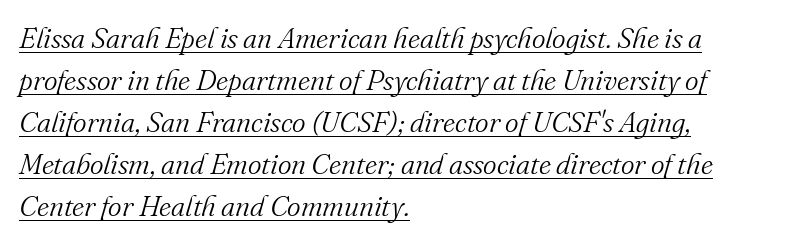
Regarding serifs, this sample has them. The letterforms sit at book weight or below. Baseline-to-baseline distance is the conventional proportion of letter height. Yep, that's italic — everything's leaning.
